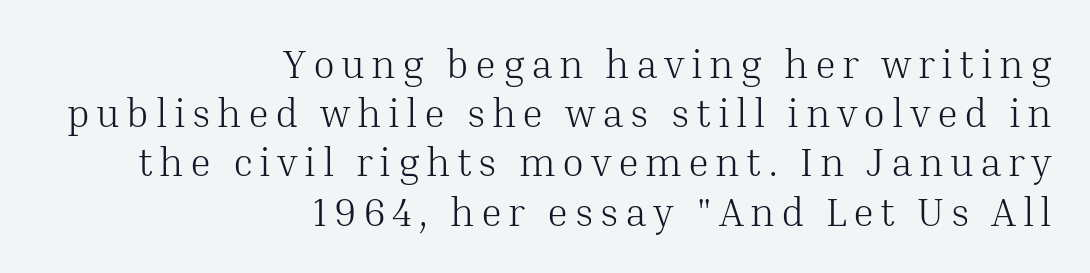
Q: Is the text bold? A: No.
Q: Is the text italic (slanted)? A: No, it is upright.
Q: Is the typeface a serif or a sans-serif typeface? A: Serif.
Q: Is the text underlined? A: No.
Q: How is the paragraph aligned? A: Right-aligned.
Q: Width (condensed, normal, or wide)? A: Normal.
Q: Stroke contrast? A: Medium.
Q: x-height? A: Medium.
Q: Monospaced? A: No.
